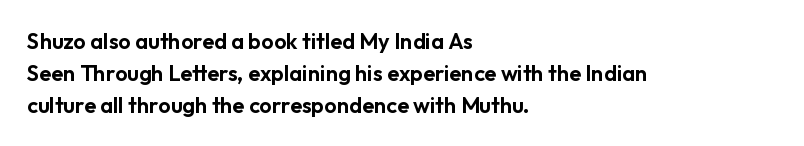
The image shows 22 px text type, upright; set left-aligned, normal line spacing (1.45x), normal letter spacing, not underlined.
